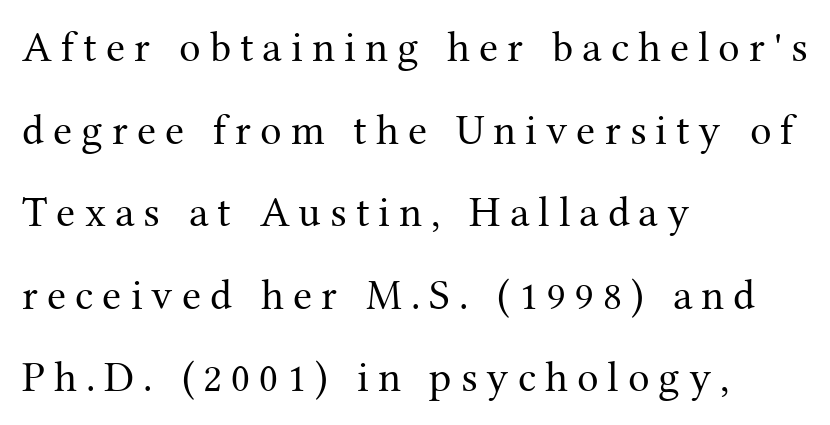
{"serif": "yes", "italic": "no", "bold": "no", "weight": "regular", "width": "normal", "stroke_contrast": "medium", "x_height": "medium", "monospaced": "no", "underline": "no", "align": "left", "line_spacing": "loose", "line_spacing_ratio": 1.92, "letter_spacing": "wide", "letter_spacing_em": 0.21, "glyph_px": 43}
